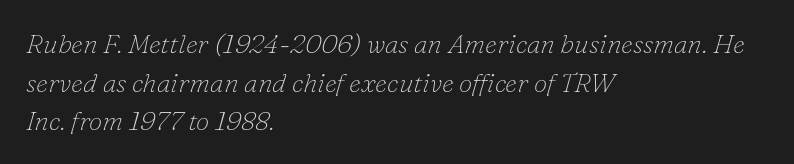
Nothing unusual about the tracking: characters are spaced as the font intends. Layout note: lines flush left. Leading: standard. The passage shown leans; its letterforms are oblique. The passage shown is not bold in any degree. Check under the words: just untouched page.
